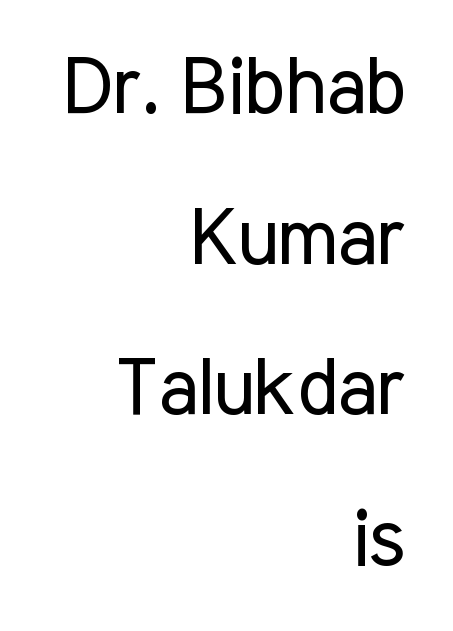
The image shows 78 px regular-weight, condensed sans-serif type, upright; set right-aligned, loose line spacing (1.93x), normal letter spacing, not underlined; low stroke contrast and a medium x-height.
